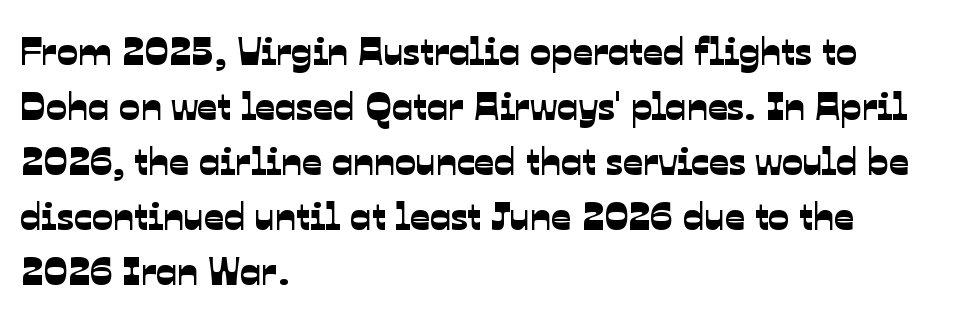
{"serif": "no", "width": "normal", "stroke_contrast": "low", "x_height": "medium", "monospaced": "no", "underline": "no", "align": "left", "line_spacing": "normal", "line_spacing_ratio": 1.41, "letter_spacing": "normal", "letter_spacing_em": 0.0, "glyph_px": 39}
